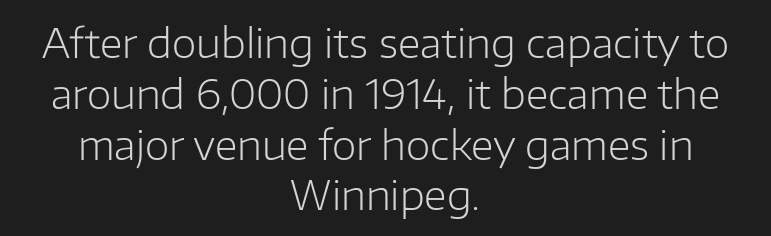
These lines are rendered in a variable-pitch font. Reading down the block, each line starts at a different indent, mirrored at its end. Stroke mass is kept to a normal reading level or below. Nothing unusual about the tracking: characters are spaced as the font intends.
